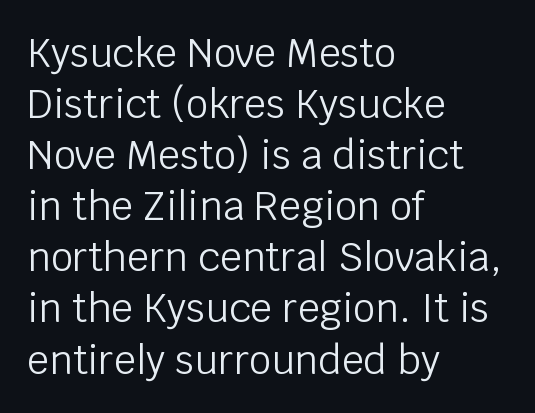
Q: Is the text bold? A: No.
Q: Is the text italic (slanted)? A: No, it is upright.
Q: Is the typeface a serif or a sans-serif typeface? A: Sans-serif.
Q: Is the text underlined? A: No.
Q: How is the paragraph aligned? A: Left-aligned.
Q: Is the spacing between letters normal or unusually wide? A: Normal.
Q: Is the spacing between lines tight, normal or loose? A: Normal.
Q: Width (condensed, normal, or wide)? A: Normal.
Q: Stroke contrast? A: Low.
Q: x-height? A: Large.
Q: Monospaced? A: No.
